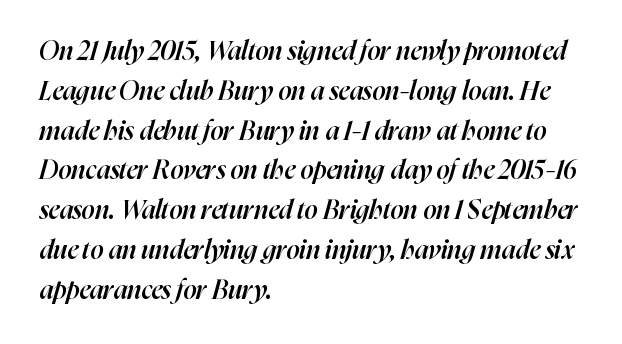
{"italic": "yes", "lean": "right", "slant_degrees": 16, "bold": "semi", "underline": "no", "align": "left", "line_spacing": "normal", "line_spacing_ratio": 1.53, "letter_spacing": "normal", "letter_spacing_em": 0.0, "glyph_px": 26}
